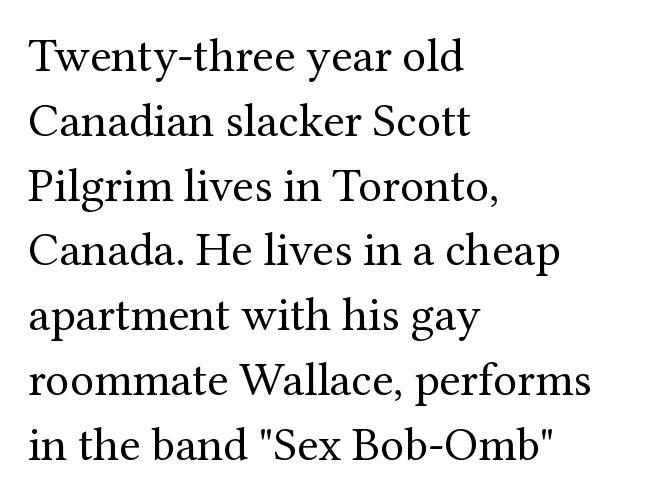
The image shows 48 px regular-weight serif type, upright; set left-aligned, normal line spacing (1.35x), normal letter spacing, not underlined; medium stroke contrast and a medium x-height.
